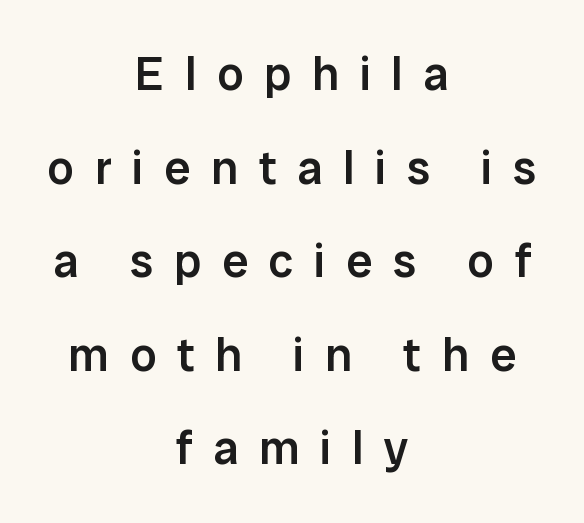
The space directly below the letters is spotless. Visually the block forms a symmetrical silhouette, jagged on both flanks. No feet cap the strokes, marking this as sans-serif type. Look at the tracking — it's clearly loosened, letters drifting apart. The space between consecutive lines is lavish.
